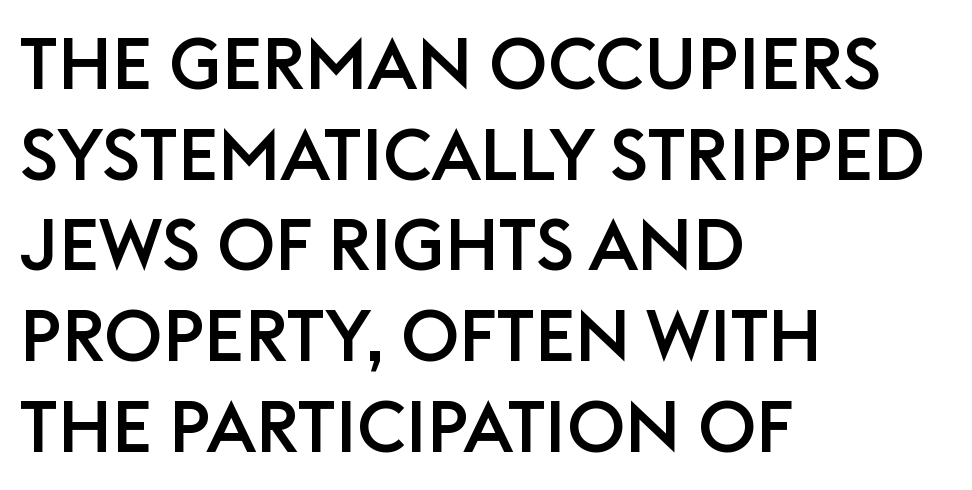
Alignment: flush left. The type family on display is of the sans-serif kind. The rendering keeps characters at their native spacing. The passage shown is typed in a proportional face where columns would drift. A typesetter would call this leading conventional body-copy spacing.
